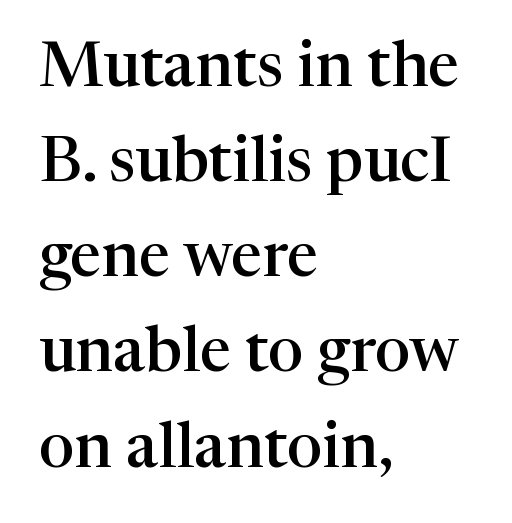
The image shows 63 px semibold serif type, upright; set left-aligned, normal line spacing (1.51x), normal letter spacing, not underlined; high stroke contrast and a medium x-height.
